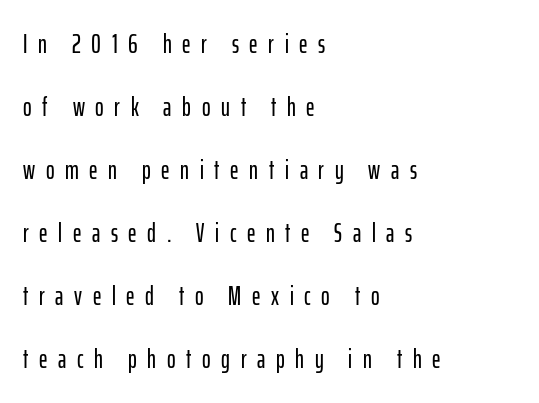
{"italic": "no", "underline": "no", "align": "left", "line_spacing": "loose", "line_spacing_ratio": 2.42, "letter_spacing": "wide", "letter_spacing_em": 0.41, "glyph_px": 26}
